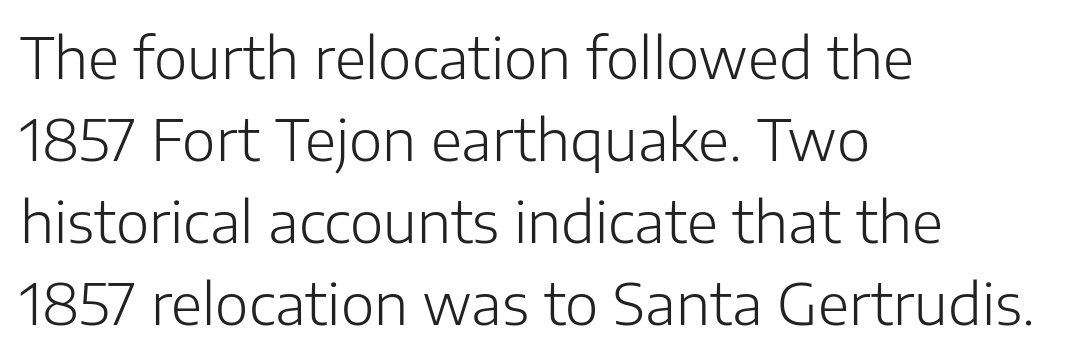
Q: Is the text bold? A: No.
Q: Is the text italic (slanted)? A: No, it is upright.
Q: Is the typeface a serif or a sans-serif typeface? A: Sans-serif.
Q: Is the text underlined? A: No.
Q: How is the paragraph aligned? A: Left-aligned.
Q: Is the spacing between letters normal or unusually wide? A: Normal.
Q: Is the spacing between lines tight, normal or loose? A: Normal.
Q: Width (condensed, normal, or wide)? A: Normal.
Q: Stroke contrast? A: Low.
Q: x-height? A: Medium.
Q: Monospaced? A: No.
